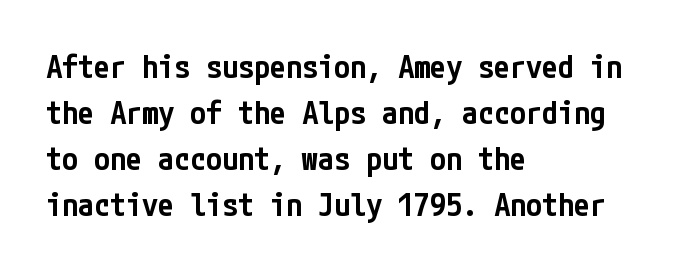
The image shows 32 px semibold, condensed sans-serif type, upright; set left-aligned, normal line spacing (1.44x), normal letter spacing, not underlined; low stroke contrast and a medium x-height.
